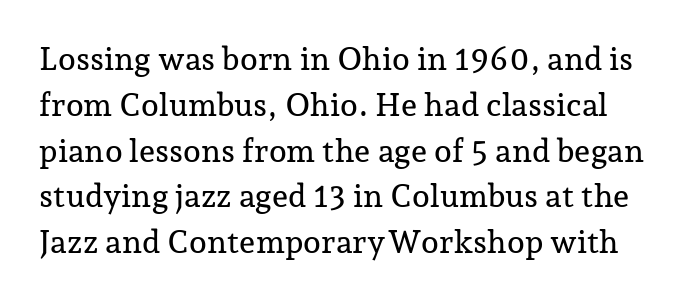
Q: Is the text italic (slanted)? A: No, it is upright.
Q: Is the typeface a serif or a sans-serif typeface? A: Serif.
Q: Is the text underlined? A: No.
Q: Is the spacing between letters normal or unusually wide? A: Normal.
Q: Is the spacing between lines tight, normal or loose? A: Normal.
Q: Width (condensed, normal, or wide)? A: Normal.
Q: Stroke contrast? A: Low.
Q: x-height? A: Medium.
Q: Monospaced? A: No.
